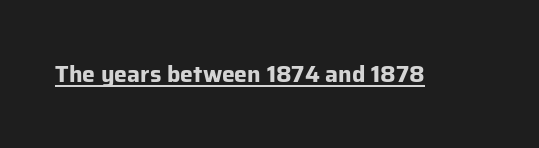
Heavy, bold letterforms. A rule runs beneath these lines of type. The type is set solid horizontally, with unmodified tracking. The lettering stays uniformly vertical, giving the passage a roman look.
